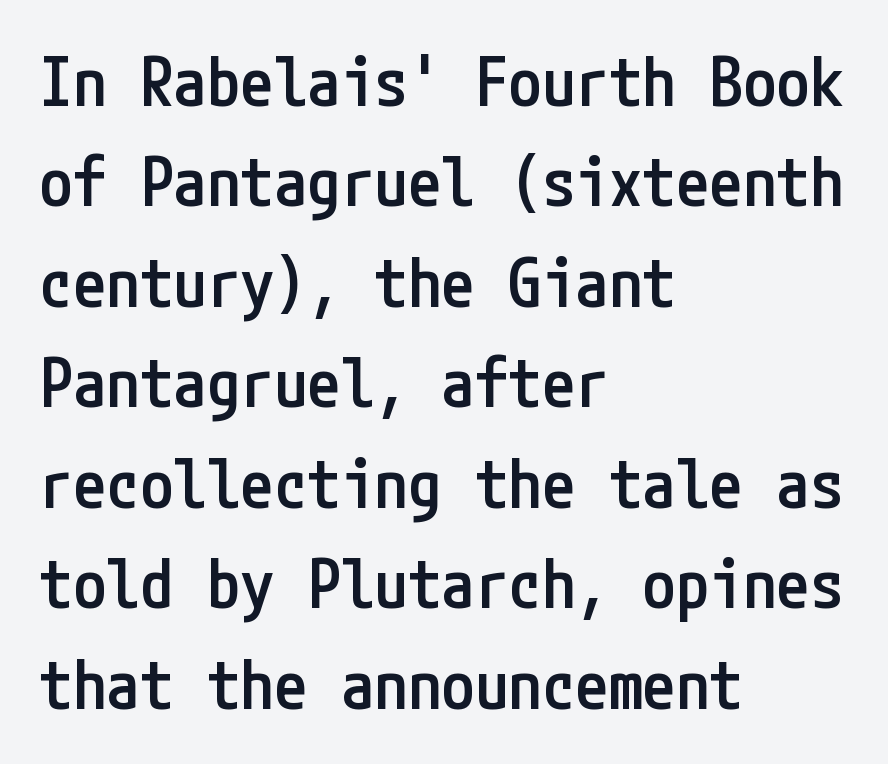
{"serif": "no", "italic": "no", "bold": "semi", "weight": "semibold", "width": "condensed", "stroke_contrast": "low", "x_height": "medium", "underline": "no", "align": "left", "line_spacing": "normal", "line_spacing_ratio": 1.5, "letter_spacing": "normal", "letter_spacing_em": 0.0, "glyph_px": 67}
